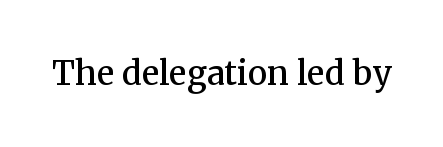
Q: Is the text bold? A: Semi-bold.
Q: Is the text italic (slanted)? A: No, it is upright.
Q: Is the typeface a serif or a sans-serif typeface? A: Serif.
Q: Is the text underlined? A: No.
Q: Is the spacing between letters normal or unusually wide? A: Normal.
Q: Width (condensed, normal, or wide)? A: Normal.
Q: Stroke contrast? A: Medium.
Q: x-height? A: Medium.
Q: Monospaced? A: No.
